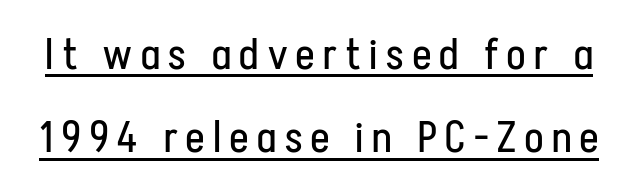
The image shows 43 px regular-weight, condensed sans-serif type, upright; set loose line spacing (1.94x), unusually wide letter spacing (+0.21 em), underlined; low stroke contrast and a medium x-height.
